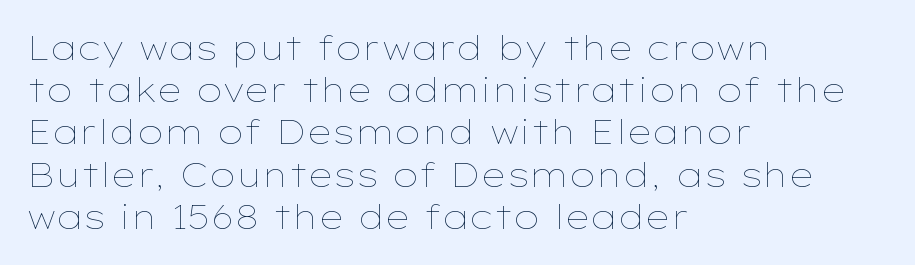
The image shows 33 px thin, wide type, upright; set left-aligned, normal line spacing (1.28x), normal letter spacing, not underlined; low stroke contrast and a medium x-height.
